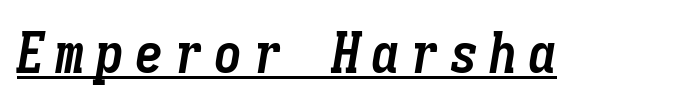
{"italic": "yes", "lean": "right", "slant_degrees": 9, "bold": "yes", "weight": "semibold", "width": "condensed", "stroke_contrast": "low", "x_height": "medium", "monospaced": "yes", "underline": "yes", "glyph_px": 57}
